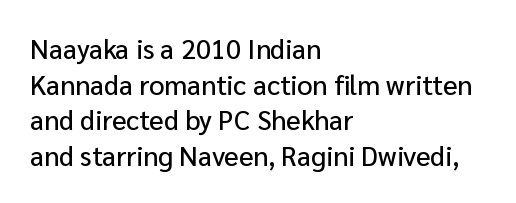
The image shows 27 px text type, upright; set left-aligned, normal line spacing (1.32x), normal letter spacing, not underlined.
